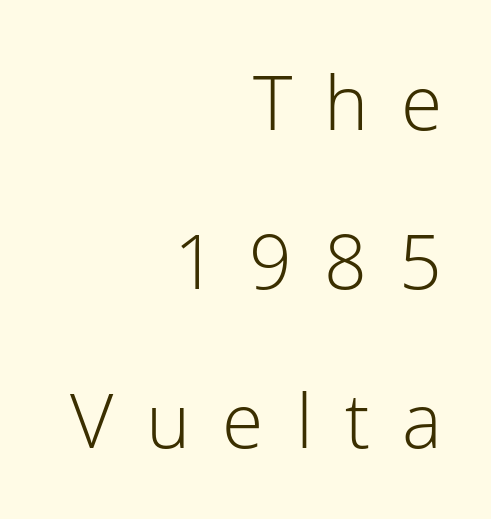
Q: Is the text bold? A: No.
Q: Is the text italic (slanted)? A: No, it is upright.
Q: Is the typeface a serif or a sans-serif typeface? A: Sans-serif.
Q: Is the text underlined? A: No.
Q: How is the paragraph aligned? A: Right-aligned.
Q: Is the spacing between letters normal or unusually wide? A: Unusually wide.
Q: Is the spacing between lines tight, normal or loose? A: Loose.
Q: Width (condensed, normal, or wide)? A: Normal.
Q: Stroke contrast? A: Low.
Q: x-height? A: Medium.
Q: Monospaced? A: No.
